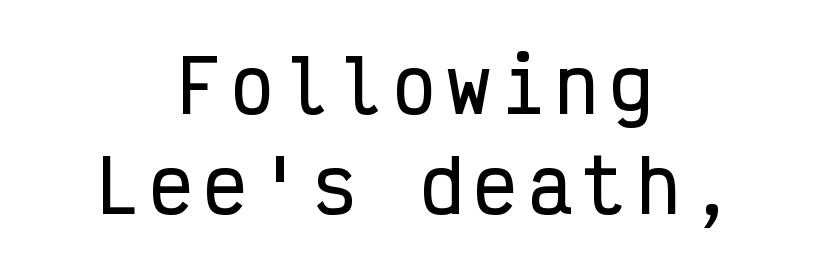
{"serif": "no", "italic": "no", "width": "condensed", "stroke_contrast": "low", "x_height": "medium", "monospaced": "yes", "underline": "no", "align": "center", "line_spacing": "normal", "line_spacing_ratio": 1.39, "glyph_px": 72}
